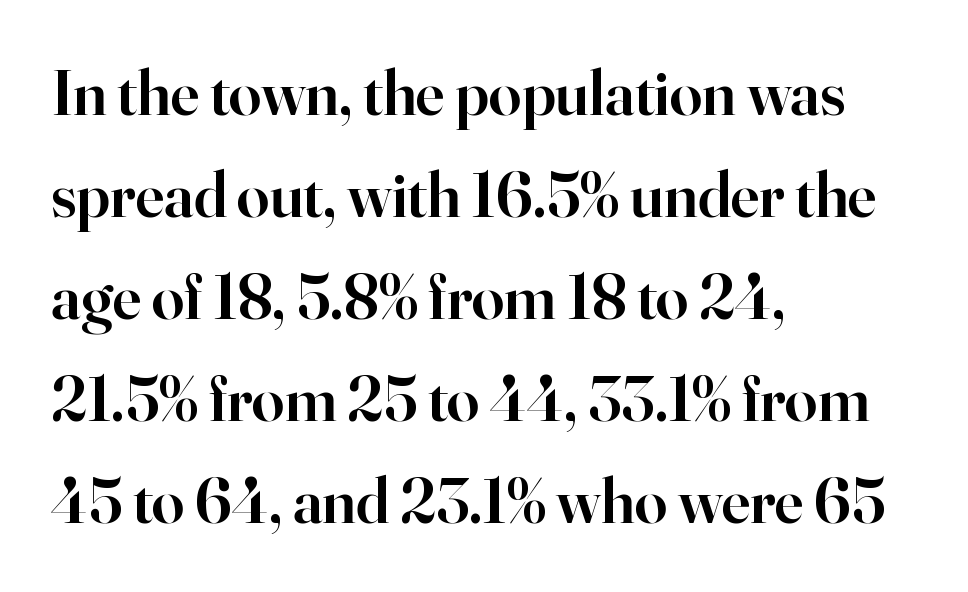
{"serif": "yes", "italic": "no", "bold": "semi", "weight": "semibold", "width": "normal", "stroke_contrast": "high", "x_height": "small", "monospaced": "no", "underline": "no", "align": "left", "line_spacing": "normal", "line_spacing_ratio": 1.57, "letter_spacing": "normal", "letter_spacing_em": 0.0, "glyph_px": 65}
